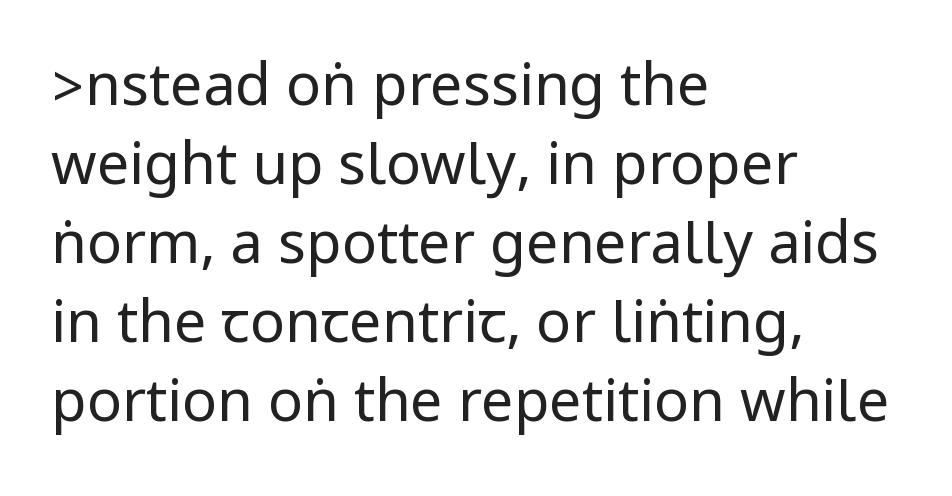
{"serif": "no", "italic": "no", "bold": "no", "weight": "regular", "width": "condensed", "stroke_contrast": "low", "underline": "no", "align": "left", "line_spacing": "normal", "line_spacing_ratio": 1.36, "letter_spacing": "normal", "letter_spacing_em": 0.0, "glyph_px": 58}
